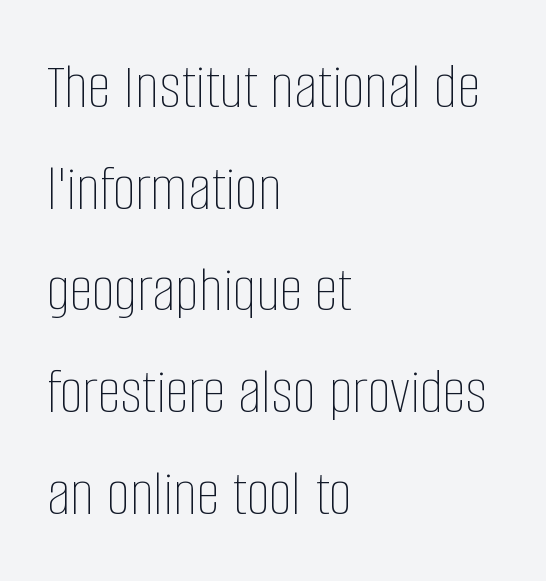
{"italic": "no", "bold": "no", "weight": "thin", "width": "condensed", "stroke_contrast": "low", "x_height": "large", "monospaced": "no", "underline": "no", "align": "left", "line_spacing": "normal", "line_spacing_ratio": 1.54, "letter_spacing": "normal", "letter_spacing_em": 0.0, "glyph_px": 66}
